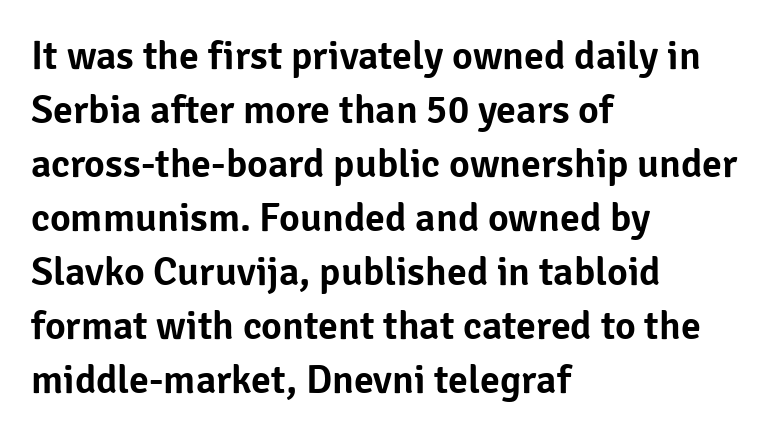
Q: Is the text italic (slanted)? A: No, it is upright.
Q: Is the typeface a serif or a sans-serif typeface? A: Sans-serif.
Q: Is the text underlined? A: No.
Q: How is the paragraph aligned? A: Left-aligned.
Q: Is the spacing between letters normal or unusually wide? A: Normal.
Q: Is the spacing between lines tight, normal or loose? A: Normal.
Q: Width (condensed, normal, or wide)? A: Normal.
Q: Stroke contrast? A: Low.
Q: x-height? A: Medium.
Q: Monospaced? A: No.
